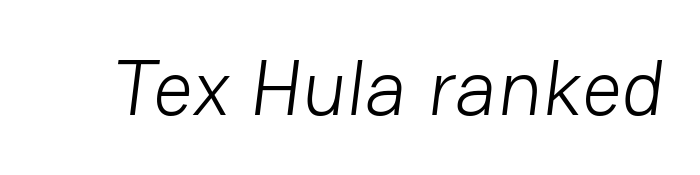
The image shows 79 px light sans-serif type; set normal letter spacing, not underlined; low stroke contrast and a medium x-height.
